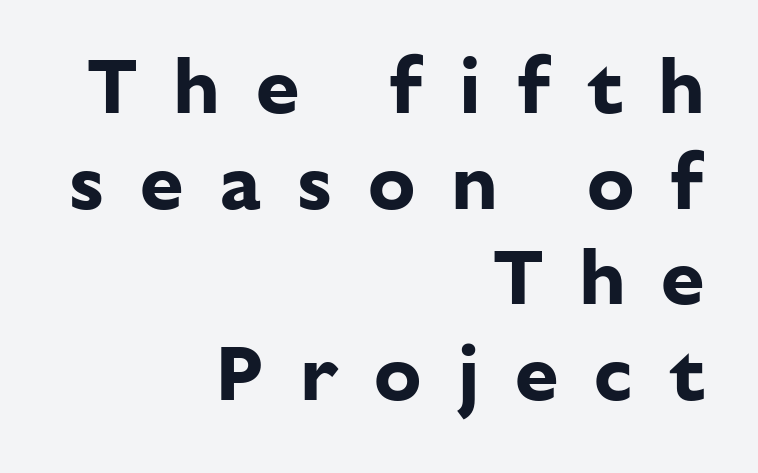
Q: Is the text bold? A: Yes.
Q: Is the text italic (slanted)? A: No, it is upright.
Q: Is the typeface a serif or a sans-serif typeface? A: Sans-serif.
Q: Is the text underlined? A: No.
Q: How is the paragraph aligned? A: Right-aligned.
Q: Is the spacing between letters normal or unusually wide? A: Unusually wide.
Q: Width (condensed, normal, or wide)? A: Normal.
Q: Stroke contrast? A: Low.
Q: x-height? A: Medium.
Q: Monospaced? A: No.
